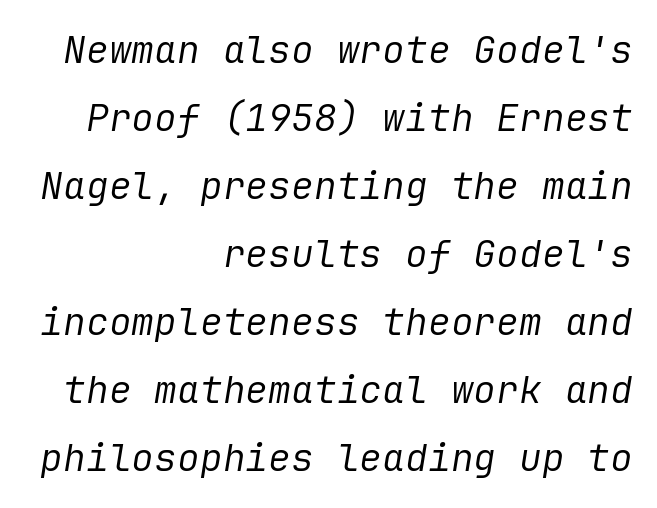
{"italic": "yes", "lean": "right", "slant_degrees": 9, "bold": "no", "weight": "regular", "width": "normal", "stroke_contrast": "low", "x_height": "medium", "underline": "no", "align": "right", "line_spacing_ratio": 1.79, "letter_spacing": "normal", "letter_spacing_em": 0.0, "glyph_px": 38}
